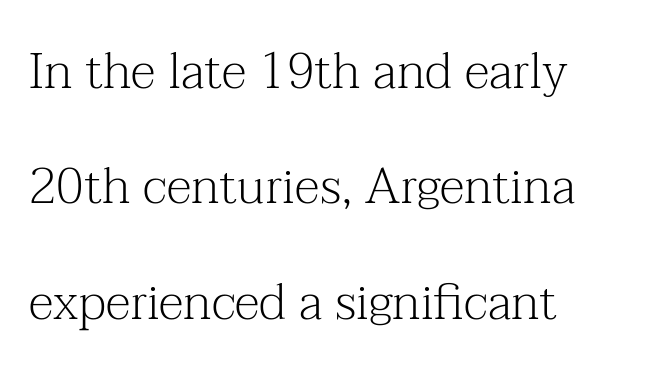
The image shows 50 px light serif type, upright; set left-aligned, loose line spacing (2.31x), normal letter spacing, not underlined; medium stroke contrast and a medium x-height.
